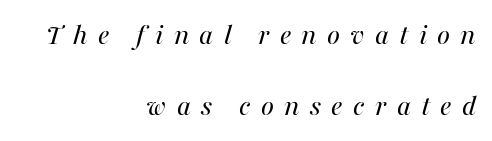
{"italic": "yes", "lean": "right", "slant_degrees": 16, "bold": "no", "weight": "regular", "width": "normal", "stroke_contrast": "medium", "x_height": "medium", "monospaced": "no", "underline": "no", "align": "right", "line_spacing": "loose", "line_spacing_ratio": 2.29, "letter_spacing": "wide", "letter_spacing_em": 0.33, "glyph_px": 31}
